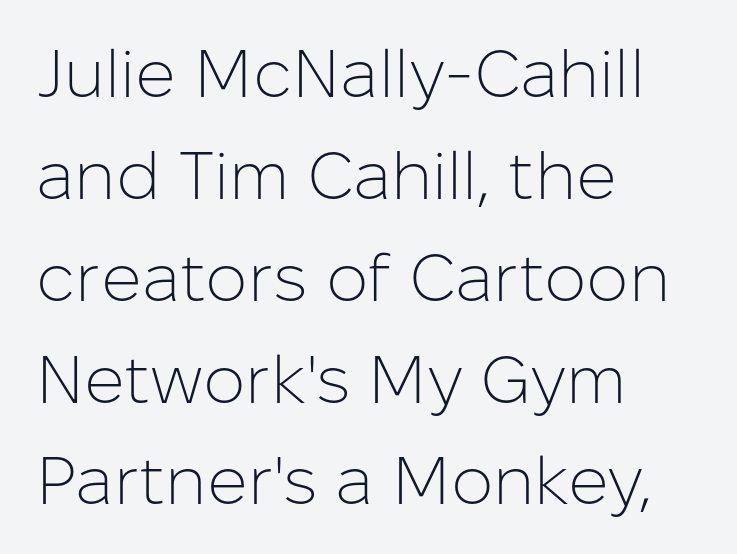
Vertical strokes here are truly vertical. This sample uses plain, unmodified letter spacing. Serifs: no, the terminals of the letterforms are clean. Honestly, there is no underline to notice here at all. Letters have the restrained weight of plain body copy at most. A typesetter would call this proportional, since set widths differ per character.
